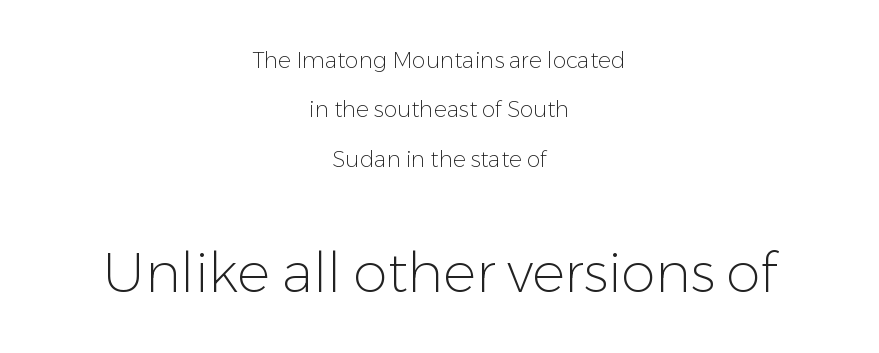
{"serif": "no", "italic": "no", "bold": "no", "weight": "light", "width": "normal", "stroke_contrast": "low", "x_height": "medium", "monospaced": "no", "underline": "no", "align": "center", "line_spacing": "loose", "line_spacing_ratio": 2.25, "letter_spacing": "normal", "letter_spacing_em": 0.0, "larger_block": "second", "size_ratio": 2.5, "glyph_px": 55}
